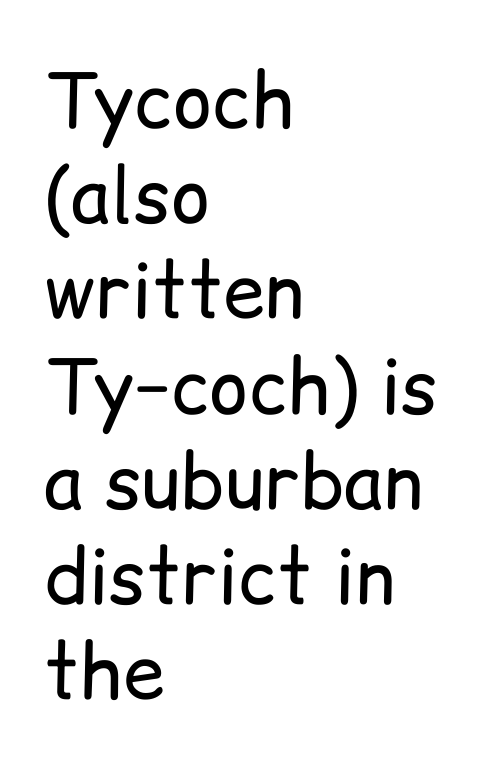
The rendering uses natural spacing where letterforms have individual widths. Weight: regular or lighter. The rows are spaced the way most documents space them. Left-aligned paragraph, ragged on the right.
